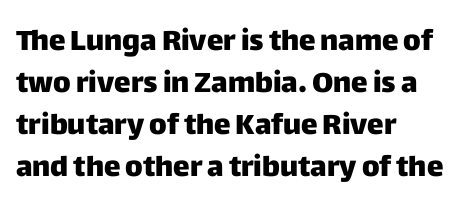
{"serif": "no", "italic": "no", "bold": "yes", "weight": "heavy", "width": "normal", "stroke_contrast": "low", "x_height": "large", "monospaced": "no", "underline": "no", "align": "left", "line_spacing": "normal", "line_spacing_ratio": 1.5, "letter_spacing": "normal", "letter_spacing_em": 0.0, "glyph_px": 28}
